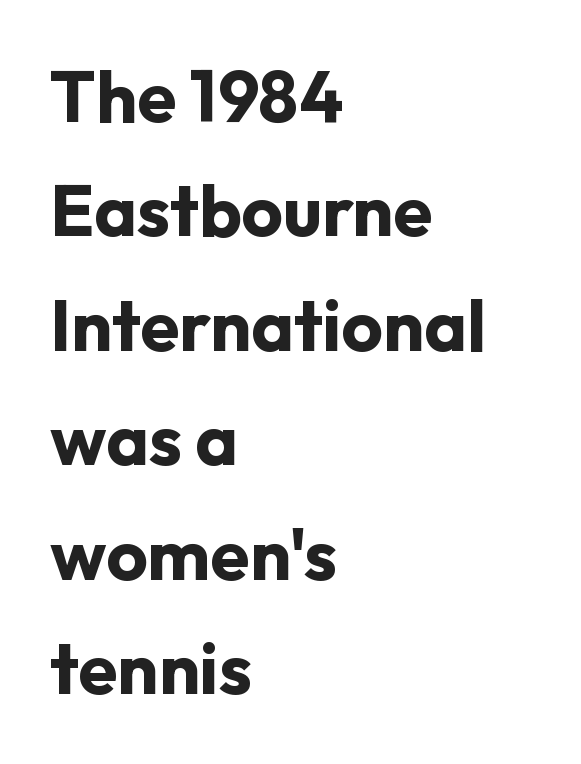
Q: Is the text bold? A: Yes.
Q: Is the text italic (slanted)? A: No, it is upright.
Q: Is the typeface a serif or a sans-serif typeface? A: Sans-serif.
Q: Is the text underlined? A: No.
Q: How is the paragraph aligned? A: Left-aligned.
Q: Is the spacing between letters normal or unusually wide? A: Normal.
Q: Is the spacing between lines tight, normal or loose? A: Normal.
Q: Width (condensed, normal, or wide)? A: Normal.
Q: Stroke contrast? A: Low.
Q: x-height? A: Medium.
Q: Monospaced? A: No.
